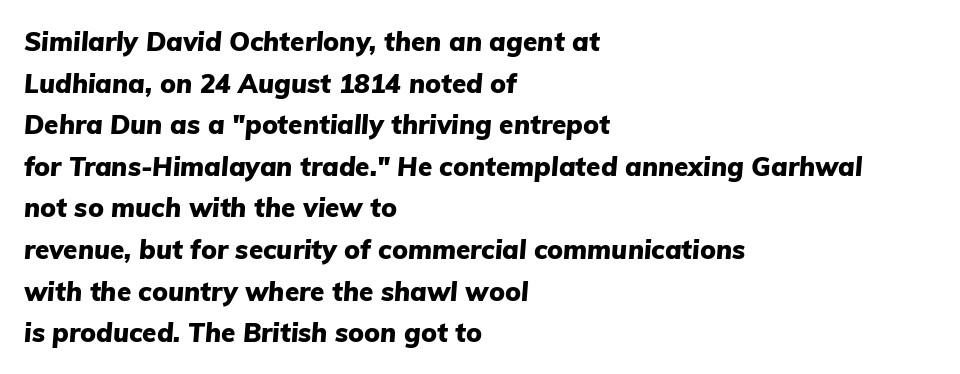
{"italic": "yes", "lean": "right", "slant_degrees": 5, "bold": "yes", "underline": "no", "align": "left", "line_spacing": "normal", "line_spacing_ratio": 1.6, "letter_spacing": "normal", "letter_spacing_em": 0.0, "glyph_px": 26}
